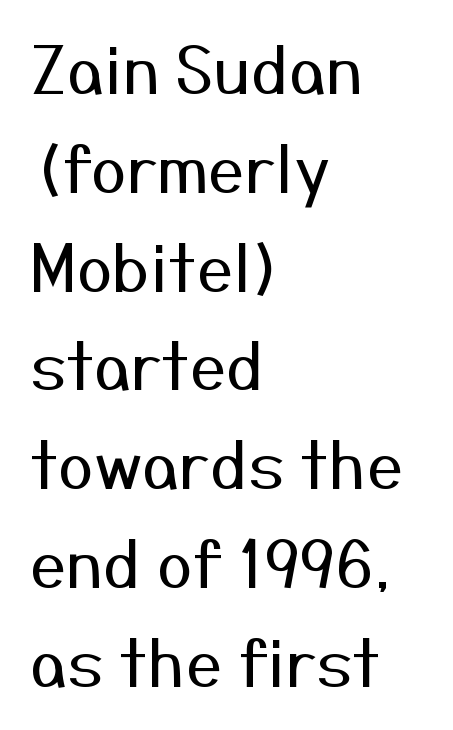
{"serif": "no", "italic": "no", "bold": "no", "weight": "regular", "width": "normal", "stroke_contrast": "medium", "x_height": "medium", "monospaced": "no", "underline": "no", "align": "left", "line_spacing": "normal", "line_spacing_ratio": 1.52, "letter_spacing": "normal", "letter_spacing_em": 0.0, "glyph_px": 65}
